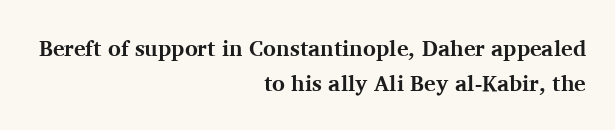
The space beneath each line is pristine and unruled. Summary of vertical rhythm: regular, with standard interline spacing. Thick stems and heavy bowls — unmistakably bold. The rendering keeps characters at their native spacing. Compared with a flush-left layout, this one pins lines to the opposite, right side. Quick note: not italic, upright.
